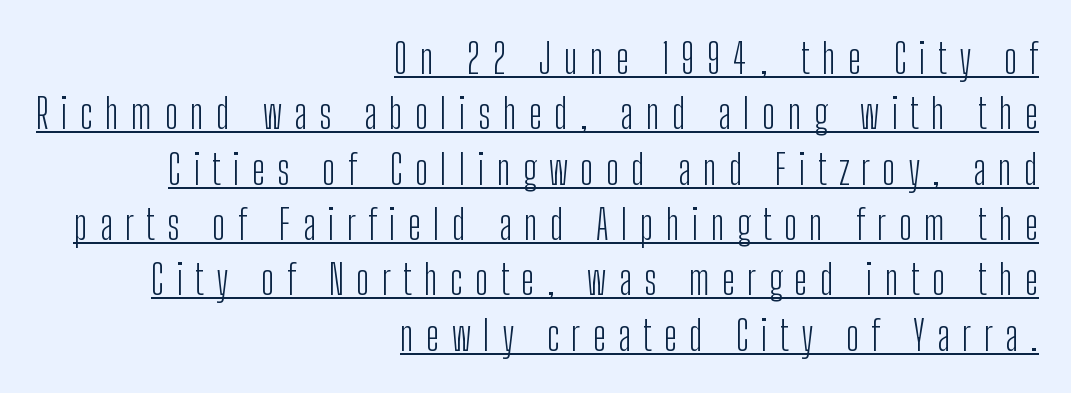
The image shows 41 px light, condensed sans-serif type, upright; set right-aligned, normal line spacing (1.35x), unusually wide letter spacing (+0.3 em), underlined; low stroke contrast and a medium x-height.
